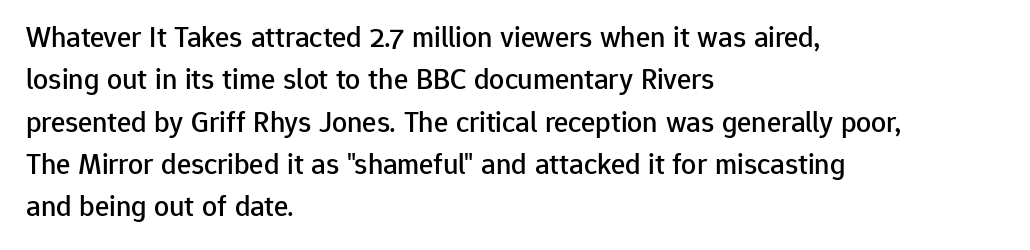
You can tell from the bare stems that sans-serif type was used. If you drew a line through each stem, it would be perfectly vertical. There is no visible air inserted between adjacent glyphs. Note the varied advance widths — an 'i' is clearly narrower than an 'm'.
